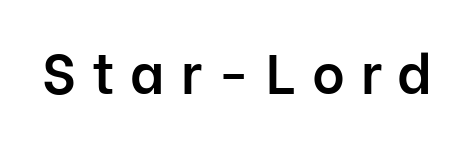
{"serif": "no", "italic": "no", "bold": "semi", "weight": "semibold", "width": "normal", "stroke_contrast": "low", "x_height": "medium", "monospaced": "no", "underline": "no", "letter_spacing": "wide", "letter_spacing_em": 0.28, "glyph_px": 56}
